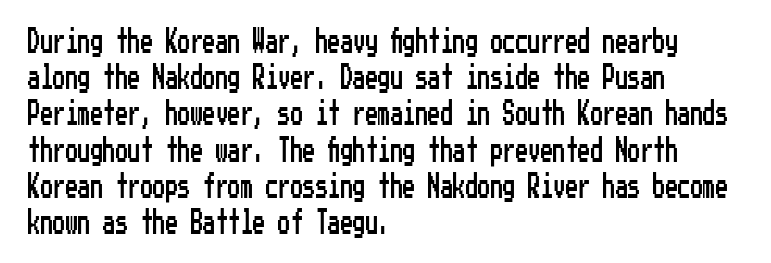
{"italic": "no", "underline": "no", "align": "left", "line_spacing": "normal", "line_spacing_ratio": 1.45, "letter_spacing": "normal", "letter_spacing_em": 0.0, "glyph_px": 25}
